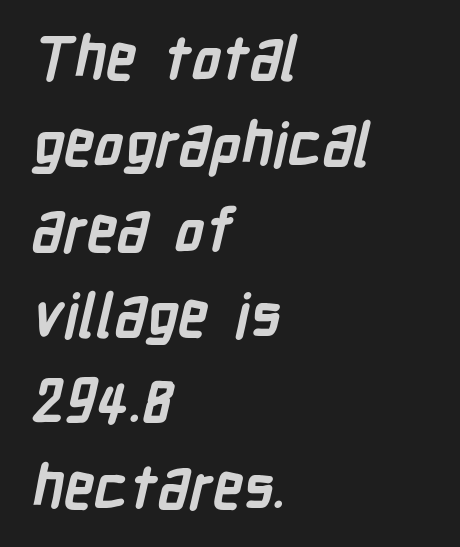
{"serif": "no", "bold": "yes", "weight": "semibold", "width": "condensed", "stroke_contrast": "low", "x_height": "medium", "monospaced": "no", "underline": "no", "align": "left", "line_spacing": "normal", "line_spacing_ratio": 1.43, "letter_spacing": "normal", "letter_spacing_em": 0.0, "glyph_px": 60}
